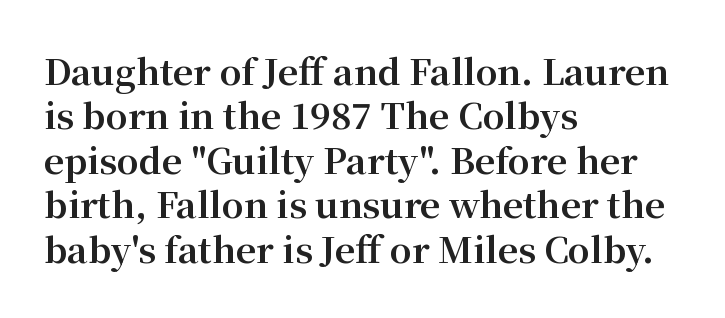
{"serif": "yes", "italic": "no", "bold": "yes", "weight": "bold", "width": "normal", "stroke_contrast": "medium", "x_height": "medium", "monospaced": "no", "underline": "no", "align": "left", "line_spacing": "normal", "line_spacing_ratio": 1.27, "letter_spacing": "normal", "letter_spacing_em": 0.0, "glyph_px": 35}
